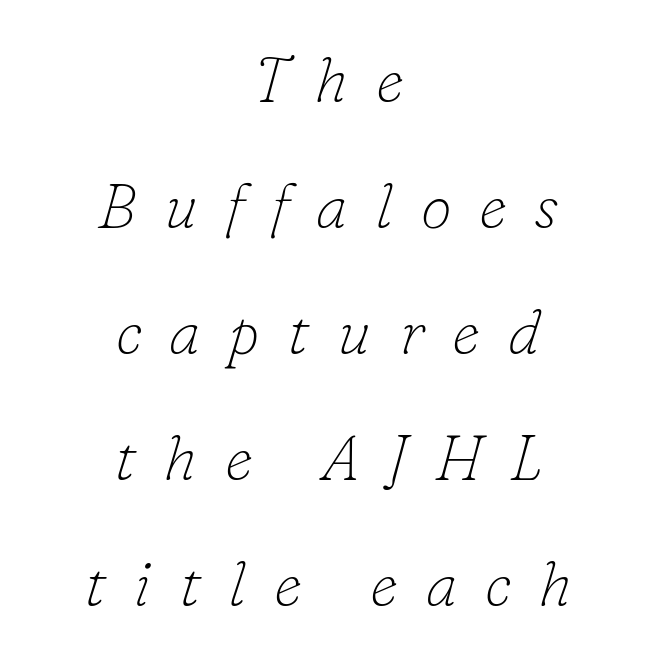
Q: Is the text bold? A: No.
Q: Is the text italic (slanted)? A: Yes, it leans right by about 16 degrees.
Q: Is the typeface a serif or a sans-serif typeface? A: Serif.
Q: Is the text underlined? A: No.
Q: How is the paragraph aligned? A: Centered.
Q: Is the spacing between letters normal or unusually wide? A: Unusually wide.
Q: Is the spacing between lines tight, normal or loose? A: Loose.
Q: Width (condensed, normal, or wide)? A: Normal.
Q: Stroke contrast? A: Low.
Q: x-height? A: Small.
Q: Monospaced? A: No.
